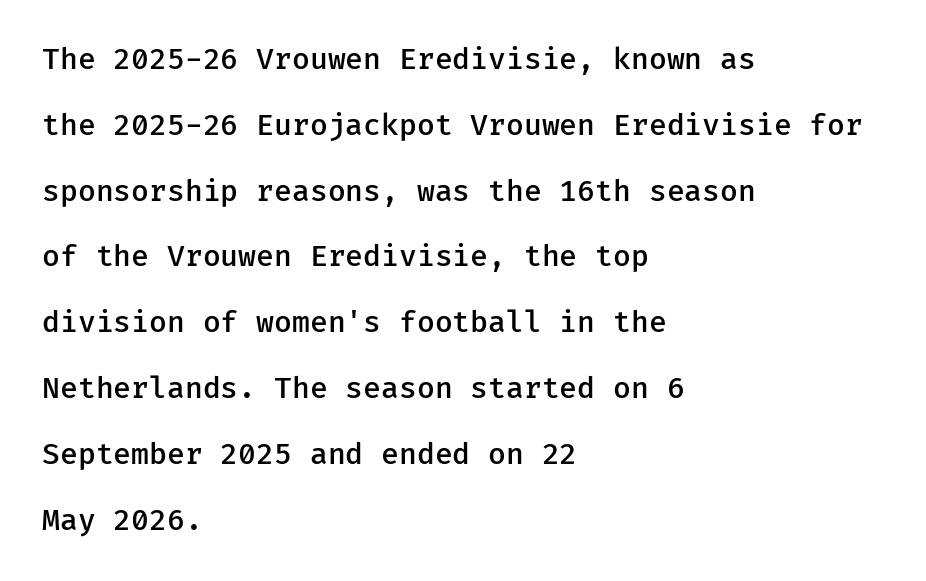
{"serif": "no", "italic": "no", "bold": "semi", "weight": "semibold", "width": "normal", "stroke_contrast": "low", "x_height": "medium", "underline": "no", "align": "left", "line_spacing": "loose", "line_spacing_ratio": 2.27, "letter_spacing": "normal", "letter_spacing_em": 0.0, "glyph_px": 29}
